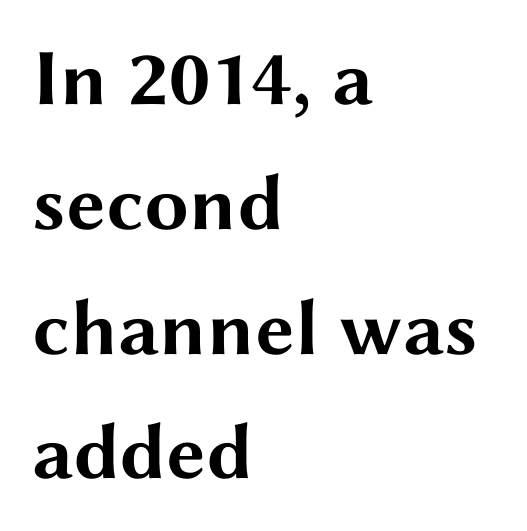
The image shows 80 px bold, wide sans-serif type, upright; set left-aligned, normal line spacing (1.56x), normal letter spacing, not underlined; medium stroke contrast and a medium x-height.
